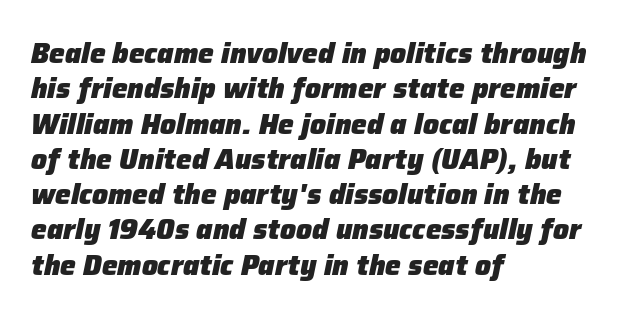
Q: Is the text bold? A: Yes.
Q: Is the text italic (slanted)? A: Yes, it leans right by about 12 degrees.
Q: Is the text underlined? A: No.
Q: How is the paragraph aligned? A: Left-aligned.
Q: Is the spacing between letters normal or unusually wide? A: Normal.
Q: Is the spacing between lines tight, normal or loose? A: Normal.
Q: Width (condensed, normal, or wide)? A: Normal.
Q: Stroke contrast? A: Low.
Q: x-height? A: Medium.
Q: Monospaced? A: No.
